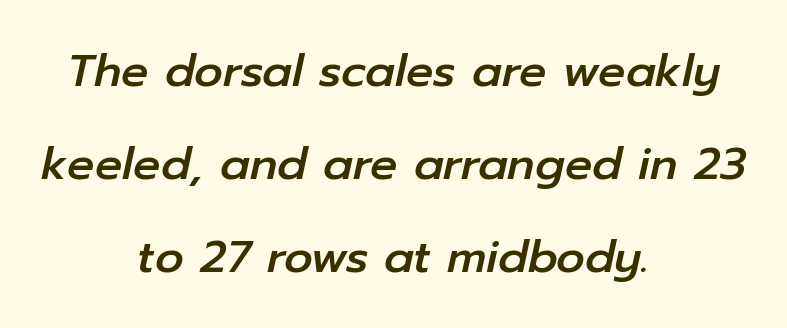
Q: Is the text italic (slanted)? A: Yes, it leans right by about 12 degrees.
Q: Is the text underlined? A: No.
Q: How is the paragraph aligned? A: Centered.
Q: Is the spacing between letters normal or unusually wide? A: Normal.
Q: Is the spacing between lines tight, normal or loose? A: Loose.
Q: Width (condensed, normal, or wide)? A: Normal.
Q: Stroke contrast? A: Low.
Q: x-height? A: Medium.
Q: Monospaced? A: No.
